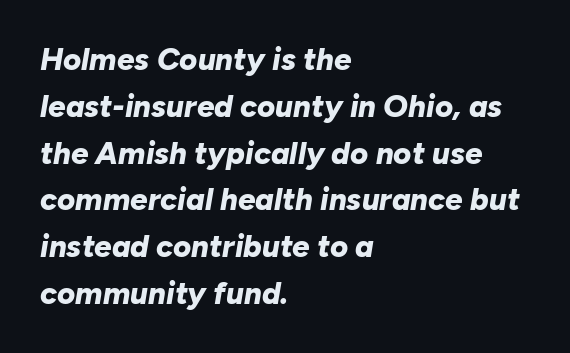
Q: Is the text bold? A: Yes.
Q: Is the text italic (slanted)? A: Yes, it leans right by about 10 degrees.
Q: Is the text underlined? A: No.
Q: How is the paragraph aligned? A: Left-aligned.
Q: Is the spacing between letters normal or unusually wide? A: Normal.
Q: Is the spacing between lines tight, normal or loose? A: Normal.
Q: Width (condensed, normal, or wide)? A: Normal.
Q: Stroke contrast? A: Low.
Q: x-height? A: Medium.
Q: Monospaced? A: No.
